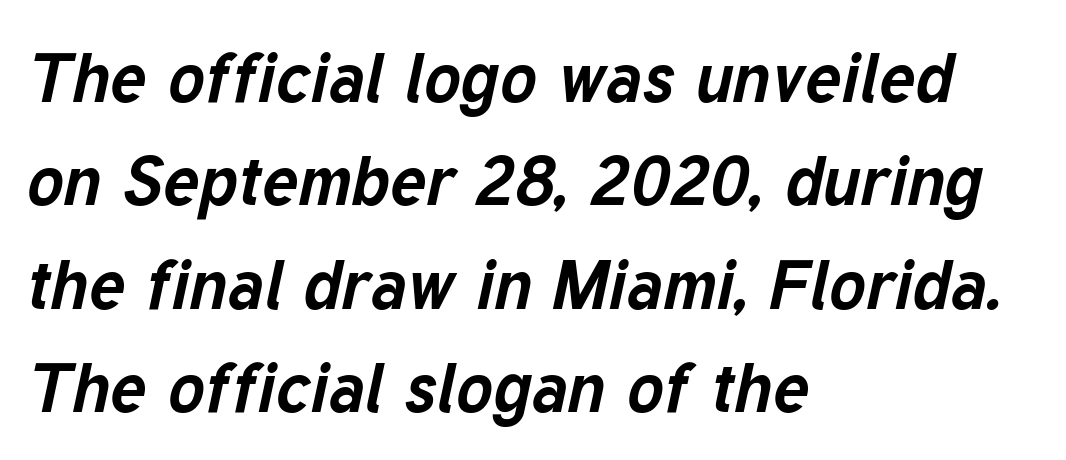
{"italic": "yes", "lean": "right", "slant_degrees": 12, "bold": "yes", "weight": "bold", "width": "normal", "stroke_contrast": "low", "x_height": "medium", "monospaced": "no", "underline": "no", "align": "left", "line_spacing": "normal", "line_spacing_ratio": 1.5, "letter_spacing": "normal", "letter_spacing_em": 0.0, "glyph_px": 69}
